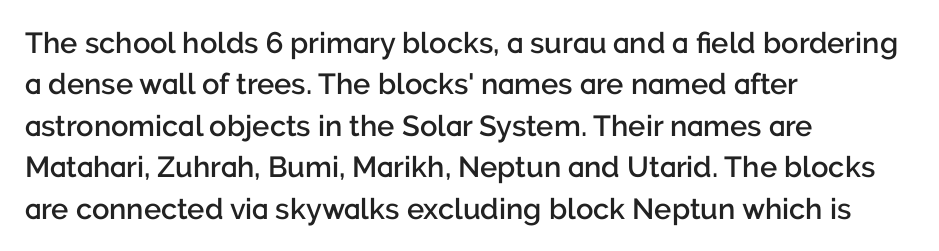
The image shows 29 px semibold sans-serif type, upright; set left-aligned, normal line spacing (1.43x), normal letter spacing, not underlined; low stroke contrast and a medium x-height.
